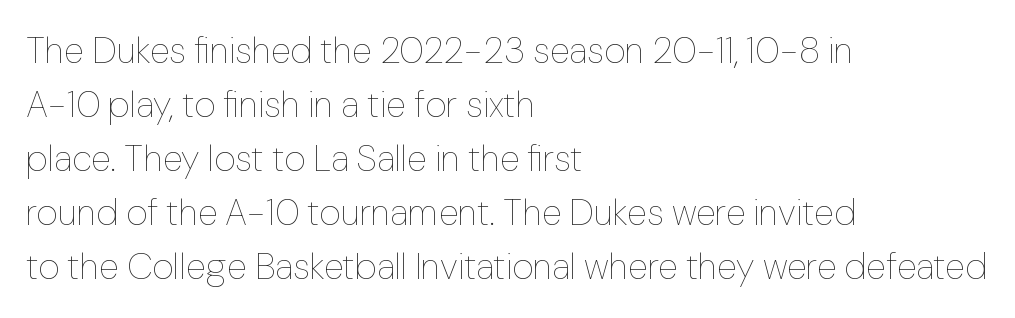
Q: Is the text bold? A: No.
Q: Is the text italic (slanted)? A: No, it is upright.
Q: Is the text underlined? A: No.
Q: How is the paragraph aligned? A: Left-aligned.
Q: Is the spacing between letters normal or unusually wide? A: Normal.
Q: Is the spacing between lines tight, normal or loose? A: Normal.
Q: Width (condensed, normal, or wide)? A: Normal.
Q: Stroke contrast? A: Low.
Q: x-height? A: Medium.
Q: Monospaced? A: No.
